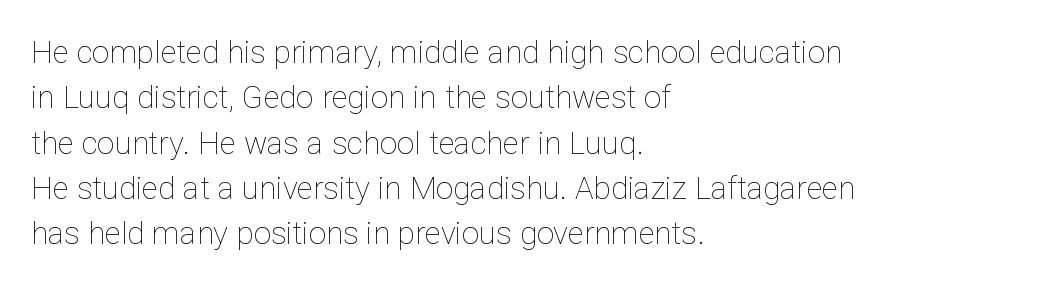
Q: Is the text bold? A: No.
Q: Is the text italic (slanted)? A: No, it is upright.
Q: Is the text underlined? A: No.
Q: How is the paragraph aligned? A: Left-aligned.
Q: Is the spacing between letters normal or unusually wide? A: Normal.
Q: Is the spacing between lines tight, normal or loose? A: Normal.
Q: Width (condensed, normal, or wide)? A: Normal.
Q: Stroke contrast? A: Low.
Q: x-height? A: Medium.
Q: Monospaced? A: No.
